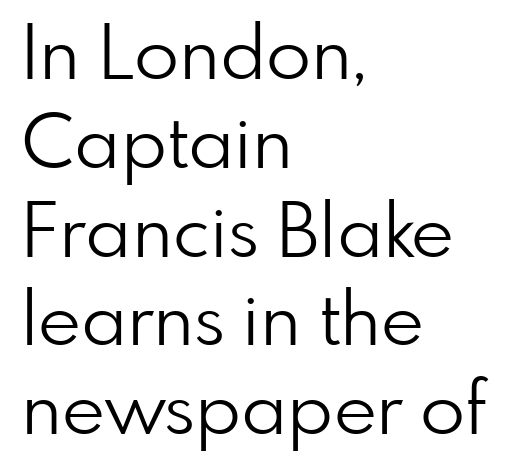
Line starts are locked; line ends wander. Letterform terminals end flat and unadorned throughout the passage. A roman cut, with each character standing at attention. Think standard paragraph weight, or any step lighter than that. The gaps between neighbouring characters are ordinary and unremarkable.
